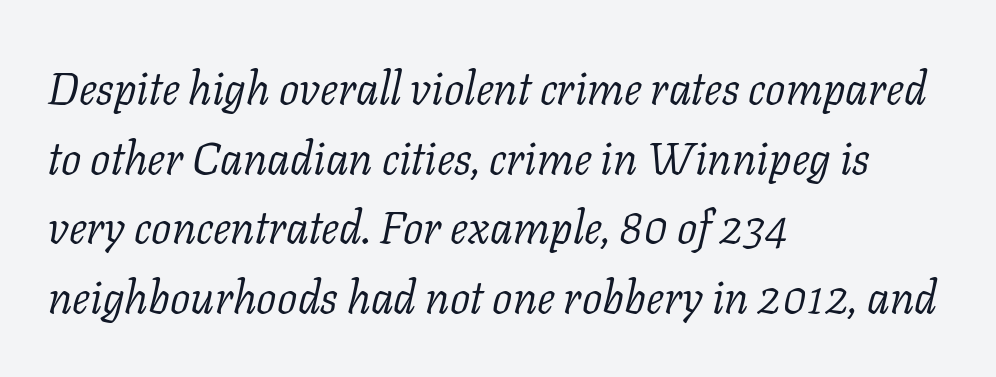
The image shows 45 px light serif type, italic (leaning right); set left-aligned, normal line spacing (1.55x), normal letter spacing, not underlined; low stroke contrast and a medium x-height.
